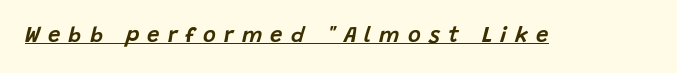
The image shows 22 px text type, italic (leaning right); set unusually wide letter spacing (+0.37 em), underlined.
